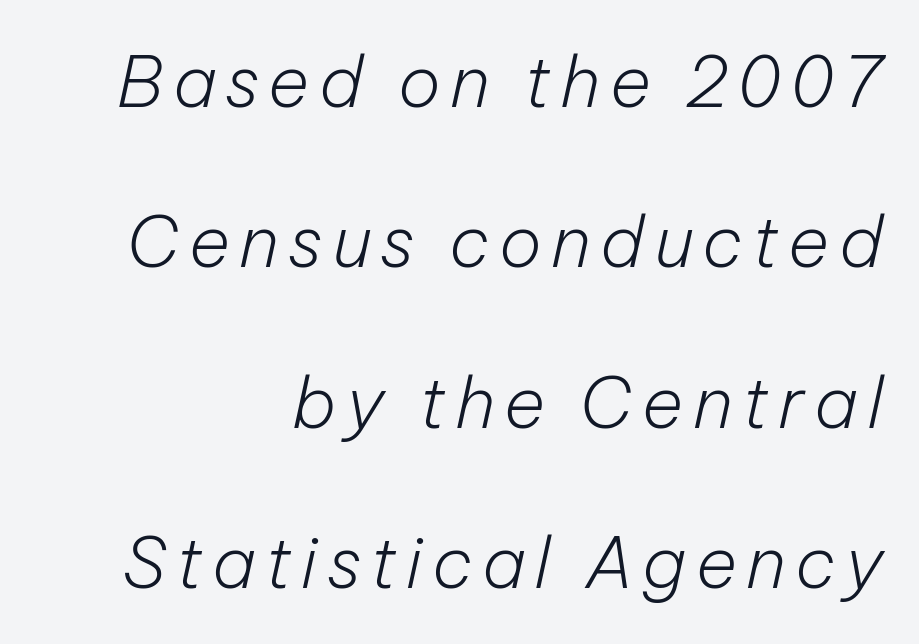
Does the leading feel generous? Absolutely, it's lavish. The rendering uses natural spacing where letterforms have individual widths. The compositor pushed each line to the right boundary. Clear beneath every line of the passage. Each stroke keeps to a modest, everyday thickness or less.
